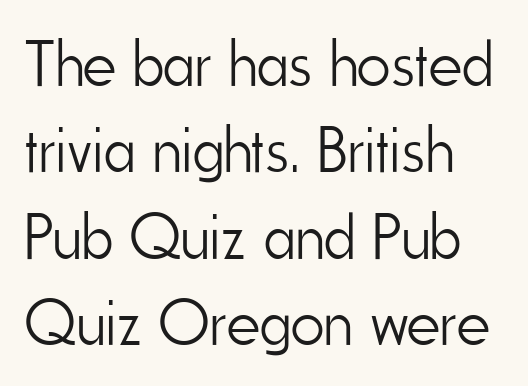
Q: Is the text bold? A: No.
Q: Is the text italic (slanted)? A: No, it is upright.
Q: Is the typeface a serif or a sans-serif typeface? A: Sans-serif.
Q: Is the text underlined? A: No.
Q: How is the paragraph aligned? A: Left-aligned.
Q: Is the spacing between letters normal or unusually wide? A: Normal.
Q: Is the spacing between lines tight, normal or loose? A: Normal.
Q: Width (condensed, normal, or wide)? A: Condensed.
Q: Stroke contrast? A: Low.
Q: x-height? A: Small.
Q: Monospaced? A: No.
